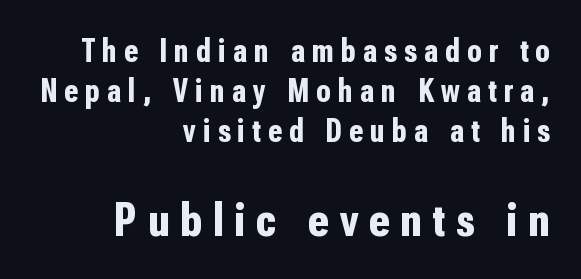
{"serif": "no", "italic": "no", "bold": "yes", "weight": "bold", "width": "condensed", "stroke_contrast": "low", "x_height": "medium", "monospaced": "no", "underline": "no", "align": "right", "line_spacing_ratio": 1.21, "letter_spacing": "wide", "letter_spacing_em": 0.22, "larger_block": "second", "size_ratio": 1.48, "glyph_px": 49}
